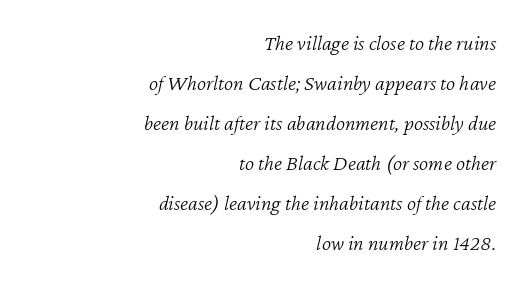
{"italic": "yes", "lean": "right", "slant_degrees": 12, "bold": "no", "underline": "no", "align": "right", "line_spacing_ratio": 1.82, "letter_spacing": "normal", "letter_spacing_em": 0.0, "glyph_px": 22}
